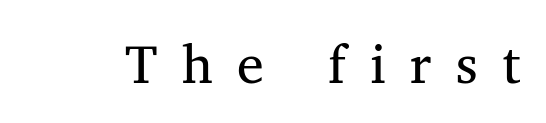
Bold? No — there's no thickening of the strokes. Each letter keeps its own natural width here, so spacing adapts to shape. Spacing between characters has been opened up far beyond the box default. Is there any slant? The stems are plumb. Each letter's strokes conclude with small projecting serifs. The baseline area is clear.
